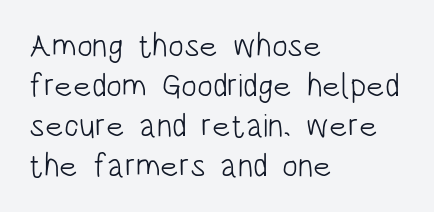
Q: Is the text bold? A: No.
Q: Is the text italic (slanted)? A: No, it is upright.
Q: Is the typeface a serif or a sans-serif typeface? A: Sans-serif.
Q: Is the text underlined? A: No.
Q: How is the paragraph aligned? A: Left-aligned.
Q: Is the spacing between letters normal or unusually wide? A: Normal.
Q: Width (condensed, normal, or wide)? A: Condensed.
Q: Stroke contrast? A: Low.
Q: x-height? A: Large.
Q: Monospaced? A: No.
